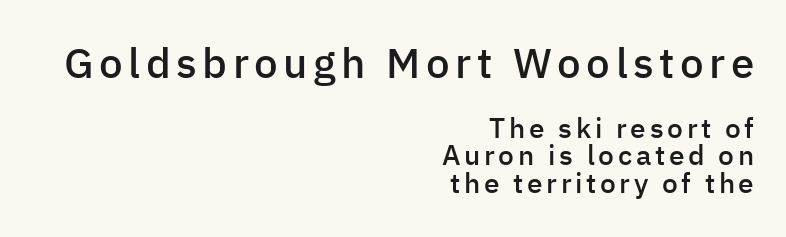
Q: Is the text bold? A: Semi-bold.
Q: Is the text italic (slanted)? A: No, it is upright.
Q: Is the typeface a serif or a sans-serif typeface? A: Sans-serif.
Q: Is the text underlined? A: No.
Q: How is the paragraph aligned? A: Right-aligned.
Q: Is the spacing between lines tight, normal or loose? A: Tight.
Q: Which block of text is set in a larger size, the first (top) or the second (bottom)? A: The first (top) one.
Q: Width (condensed, normal, or wide)? A: Normal.
Q: Stroke contrast? A: Low.
Q: x-height? A: Medium.
Q: Monospaced? A: No.
